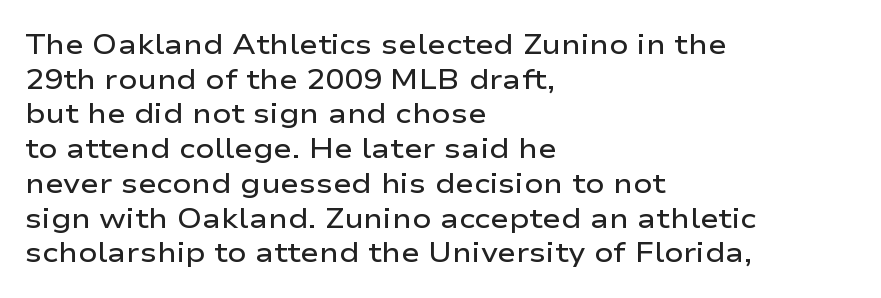
{"serif": "no", "italic": "no", "bold": "semi", "weight": "semibold", "width": "wide", "stroke_contrast": "low", "x_height": "medium", "monospaced": "no", "underline": "no", "align": "left", "line_spacing_ratio": 1.24, "letter_spacing": "normal", "letter_spacing_em": 0.0, "glyph_px": 28}
